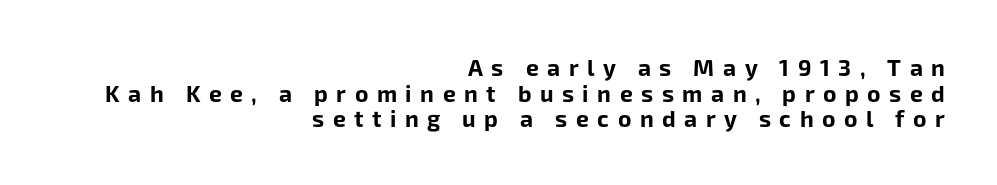
The line-height multiplier appears low, near solid setting. Quick note: not italic, upright. Each row of text sits above clean, open space. What weight is shown? A full bold with thick strokes. How are the letters spaced? Widely, with obvious added tracking. One-word summary of the alignment: right.
